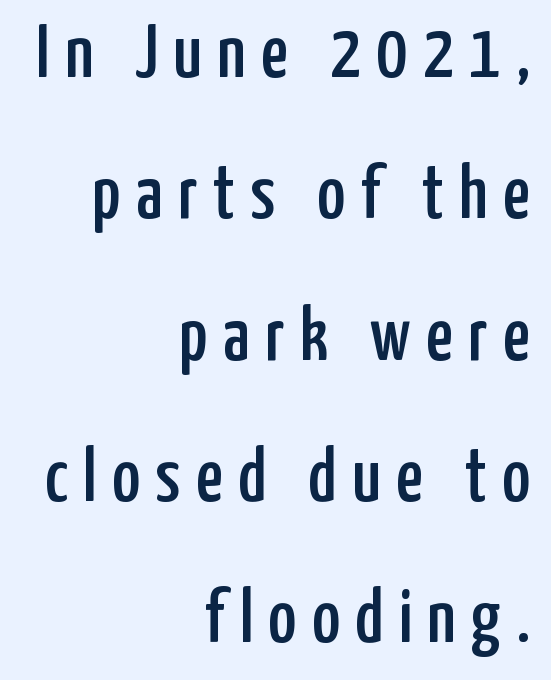
If you drew a ruler down the right edge, every line would touch it. Spacing between characters has been opened up far beyond the box default. Varying glyph widths throughout — classic text-font behaviour. The string is rendered with underlining switched off. Posture: vertical.
